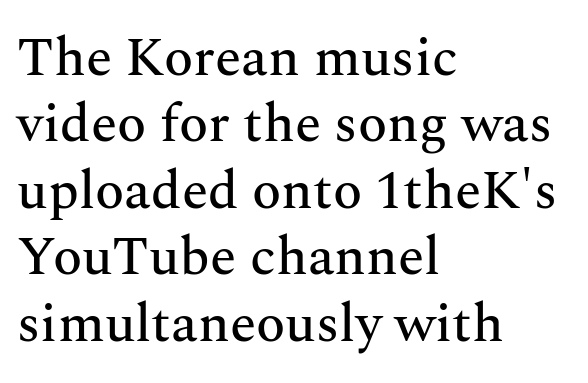
The image shows 54 px serif type, upright; set left-aligned, line spacing 1.23x, normal letter spacing, not underlined; medium stroke contrast and a medium x-height.
